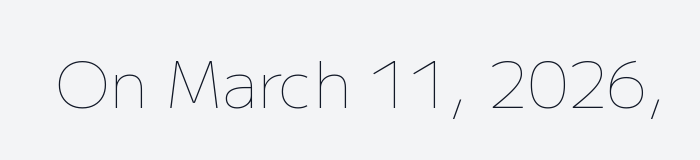
The image shows 64 px thin type, upright; set normal letter spacing, not underlined; low stroke contrast and a medium x-height.
